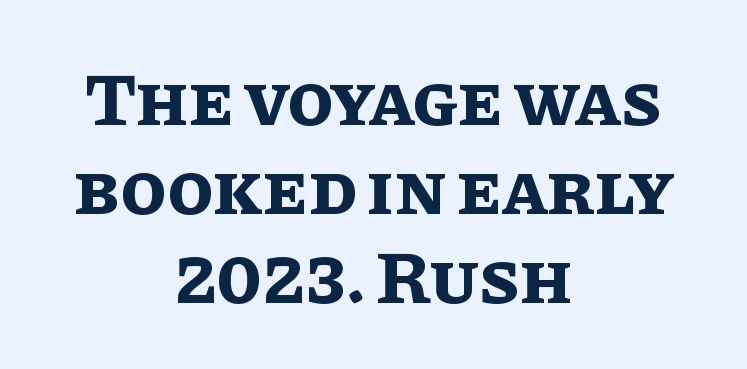
The image shows 75 px bold type, upright; set centered, line spacing 1.19x, normal letter spacing, not underlined; low stroke contrast and a large x-height.
